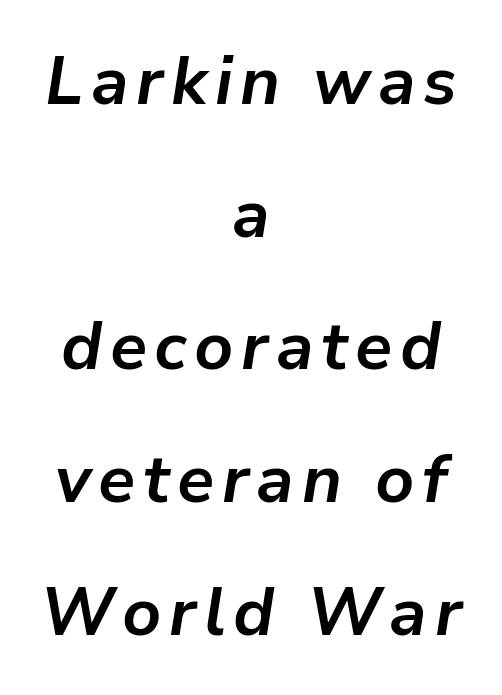
Q: Is the text bold? A: Yes.
Q: Is the text italic (slanted)? A: Yes, it leans right by about 9 degrees.
Q: Is the text underlined? A: No.
Q: How is the paragraph aligned? A: Centered.
Q: Is the spacing between lines tight, normal or loose? A: Loose.
Q: Width (condensed, normal, or wide)? A: Normal.
Q: Stroke contrast? A: Low.
Q: x-height? A: Medium.
Q: Monospaced? A: No.
